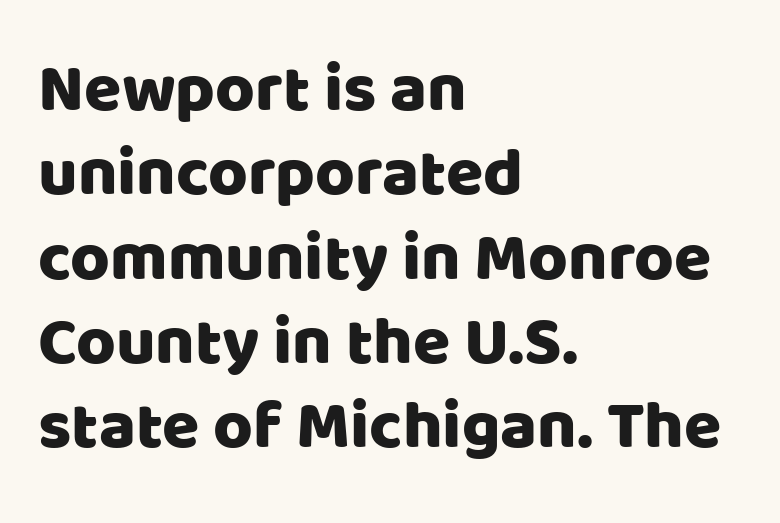
{"serif": "no", "italic": "no", "width": "normal", "stroke_contrast": "low", "x_height": "large", "monospaced": "no", "underline": "no", "align": "left", "line_spacing_ratio": 1.24, "letter_spacing": "normal", "letter_spacing_em": 0.0, "glyph_px": 68}
